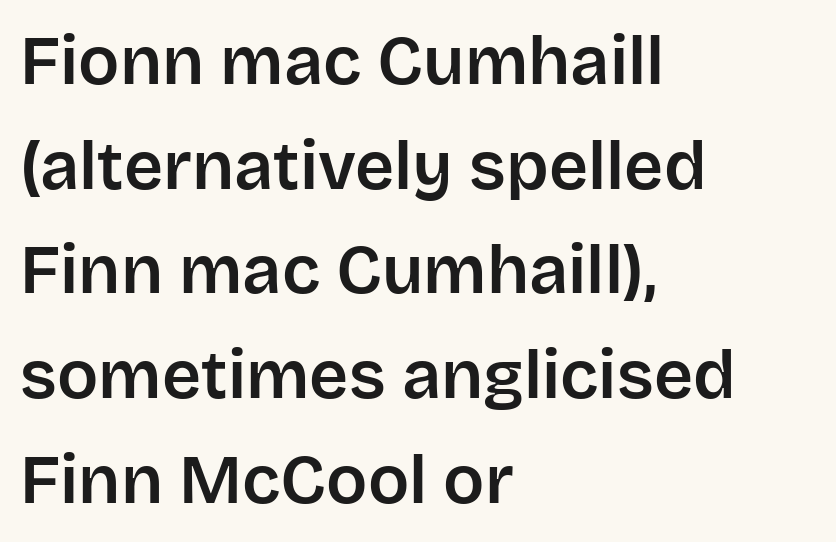
Spacing verdict: proportional, widths tailored to each character. This is the regular roman posture of the typeface. The specimen omits any rule beneath the text block's lines. Layout note: lines flush left. Summary of vertical rhythm: regular, with standard interline spacing. This sample uses plain, unmodified letter spacing.
